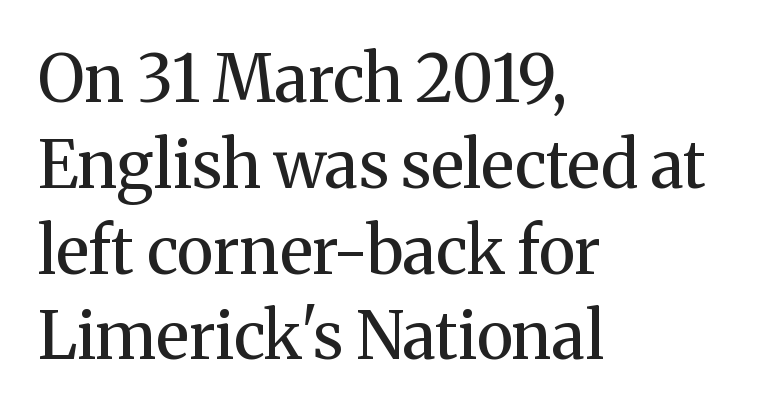
Serifs: yes, visible at the terminals of the letterforms. Bare-footed words on every line. Style check: upright. Students, observe: this is what conventionally led text looks like.
